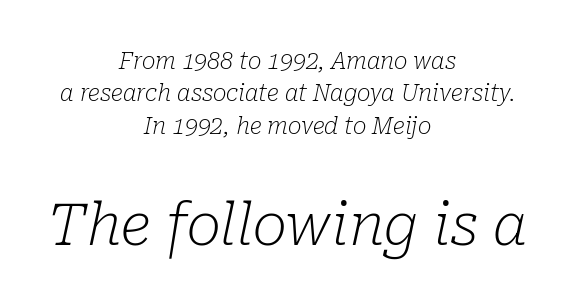
{"serif": "yes", "italic": "yes", "lean": "right", "slant_degrees": 10, "bold": "no", "weight": "light", "width": "normal", "stroke_contrast": "low", "x_height": "medium", "monospaced": "no", "underline": "no", "align": "center", "line_spacing": "normal", "line_spacing_ratio": 1.41, "letter_spacing": "normal", "letter_spacing_em": 0.0, "larger_block": "second", "size_ratio": 2.52, "glyph_px": 58}
